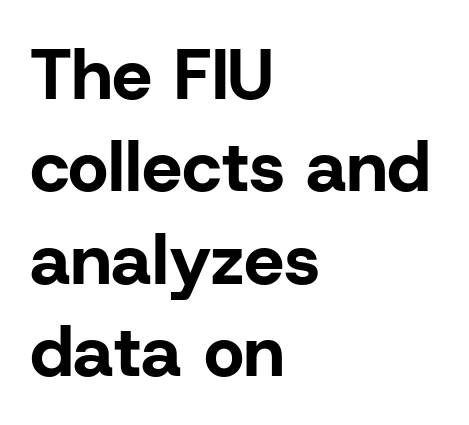
The image shows 71 px bold sans-serif type, upright; set left-aligned, normal line spacing (1.3x), normal letter spacing, not underlined; low stroke contrast and a medium x-height.
